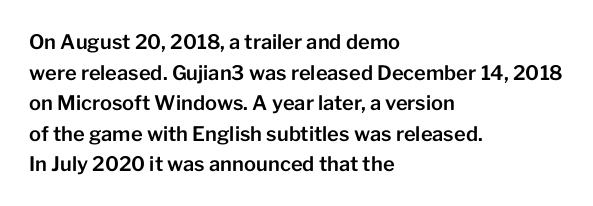
{"italic": "no", "underline": "no", "align": "left", "line_spacing": "normal", "line_spacing_ratio": 1.53, "letter_spacing": "normal", "letter_spacing_em": 0.0, "glyph_px": 20}
